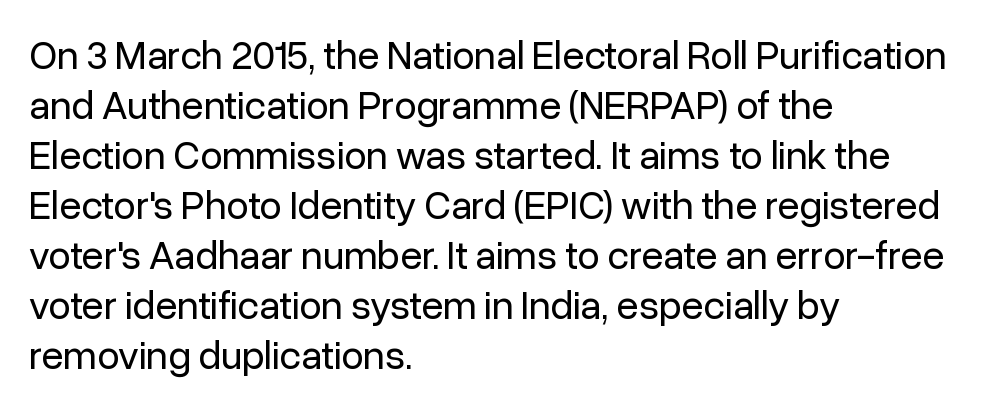
Q: Is the text bold? A: No.
Q: Is the text italic (slanted)? A: No, it is upright.
Q: Is the typeface a serif or a sans-serif typeface? A: Sans-serif.
Q: Is the text underlined? A: No.
Q: How is the paragraph aligned? A: Left-aligned.
Q: Is the spacing between letters normal or unusually wide? A: Normal.
Q: Is the spacing between lines tight, normal or loose? A: Normal.
Q: Width (condensed, normal, or wide)? A: Normal.
Q: Stroke contrast? A: Low.
Q: x-height? A: Medium.
Q: Monospaced? A: No.
